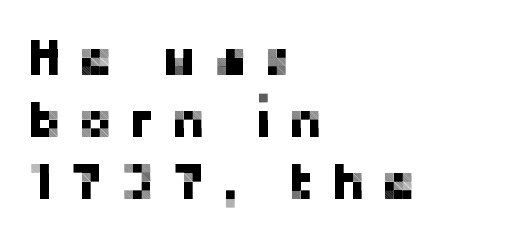
The image shows 52 px sans-serif type, upright; set left-aligned, line spacing 1.19x, unusually wide letter spacing (+0.31 em), not underlined; low stroke contrast and a medium x-height.
